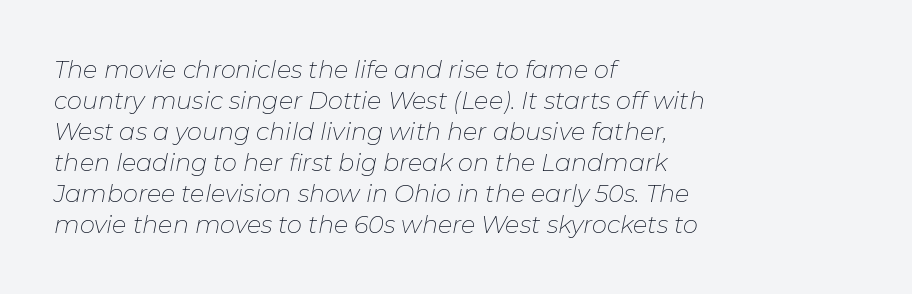
{"italic": "yes", "lean": "right", "slant_degrees": 11, "bold": "no", "underline": "no", "align": "left", "line_spacing": "normal", "line_spacing_ratio": 1.29, "letter_spacing": "normal", "letter_spacing_em": 0.0, "glyph_px": 24}
